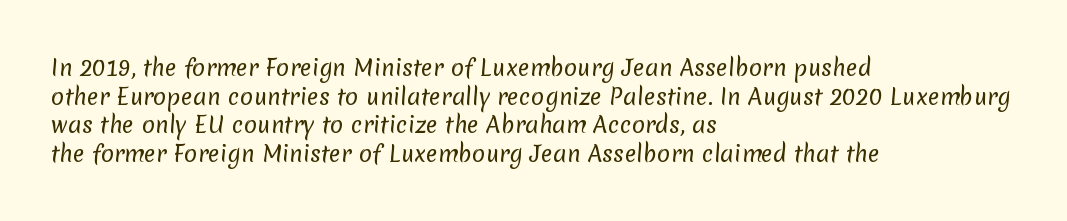
{"bold": "no", "underline": "no", "align": "left", "line_spacing": "normal", "line_spacing_ratio": 1.3, "letter_spacing": "normal", "letter_spacing_em": 0.0, "glyph_px": 22}
